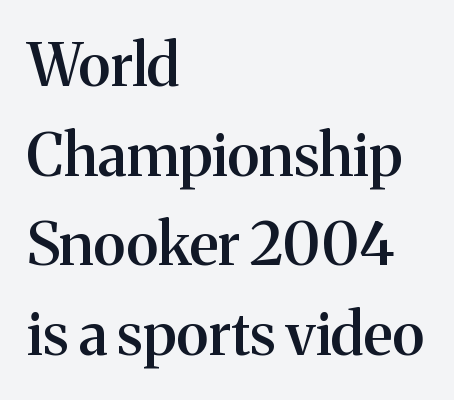
The lines sit at an ordinary, default distance from one another. Is the letter spacing exaggerated? No — it looks like the ordinary default. What kind of face is this? One with serifs. Typographic density is moderately raised because the face is semibold. Line beginnings align vertically; line endings do not.
